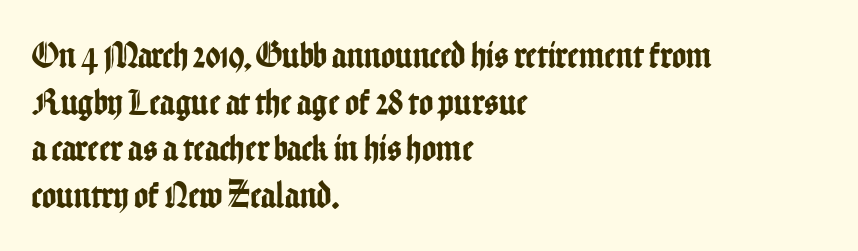
The passage shown is typed in a proportional face where columns would drift. Here the glyphs are tracked normally, forming tight word shapes. Unlike a traditional serif, this face leaves its strokes unadorned. Typeset ragged right — the left edge is the straight one. These lines were composed using upright roman letters.
